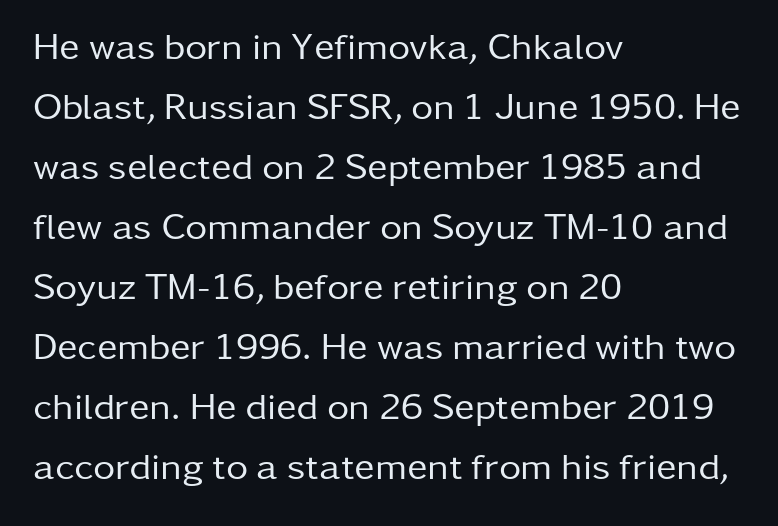
The image shows 38 px regular-weight sans-serif type, upright; set left-aligned, normal line spacing (1.58x), normal letter spacing, not underlined; low stroke contrast and a medium x-height.
